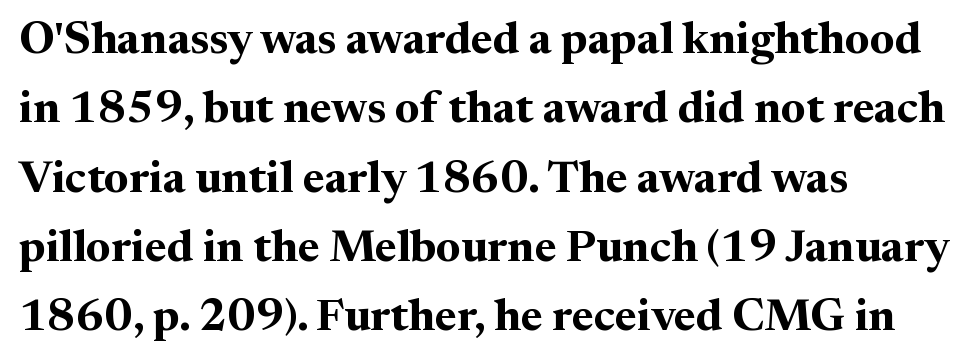
Q: Is the text bold? A: Yes.
Q: Is the text italic (slanted)? A: No, it is upright.
Q: Is the typeface a serif or a sans-serif typeface? A: Serif.
Q: Is the text underlined? A: No.
Q: How is the paragraph aligned? A: Left-aligned.
Q: Is the spacing between letters normal or unusually wide? A: Normal.
Q: Is the spacing between lines tight, normal or loose? A: Normal.
Q: Width (condensed, normal, or wide)? A: Normal.
Q: Stroke contrast? A: Medium.
Q: x-height? A: Medium.
Q: Monospaced? A: No.
